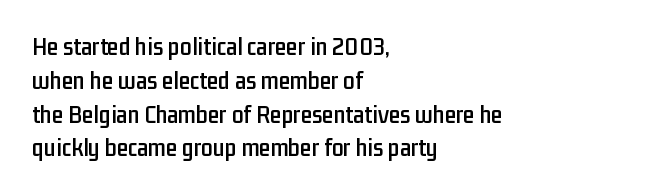
{"italic": "no", "underline": "no", "align": "left", "line_spacing": "normal", "line_spacing_ratio": 1.3, "letter_spacing": "normal", "letter_spacing_em": 0.0, "glyph_px": 26}
